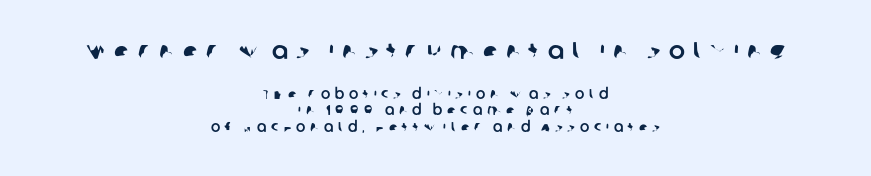
Q: Is the text underlined? A: No.
Q: How is the paragraph aligned? A: Centered.
Q: Is the spacing between letters normal or unusually wide? A: Unusually wide.
Q: Which block of text is set in a larger size, the first (top) or the second (bottom)? A: The first (top) one.
